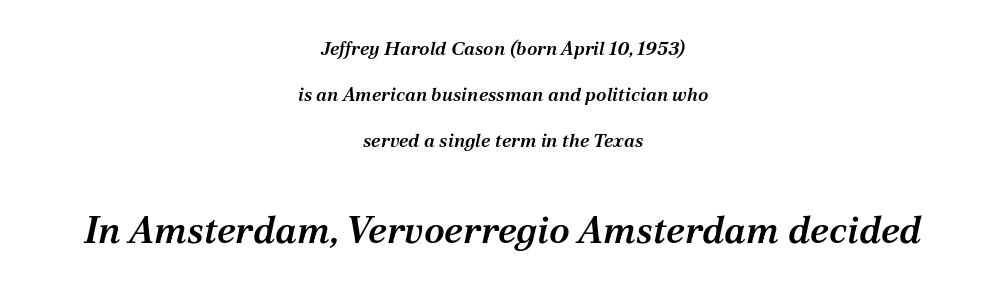
Compared with an ordinary text face, these strokes are moderately heavier — a semibold. The passage shown is typed in a proportional face where columns would drift. Notice how the stems are inclined rather than vertical — that's the hallmark of italics. Successive baselines arrive slowly, with a big drop between each.
